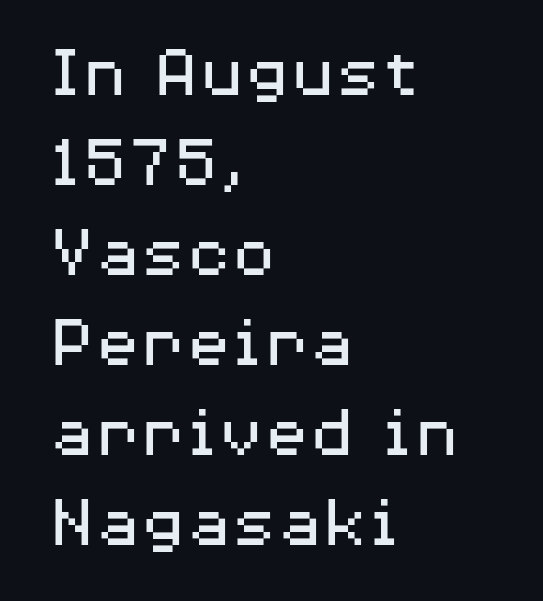
The image shows 75 px regular-weight, wide sans-serif type, upright; set left-aligned, line spacing 1.2x, normal letter spacing, not underlined; medium stroke contrast and a medium x-height.
